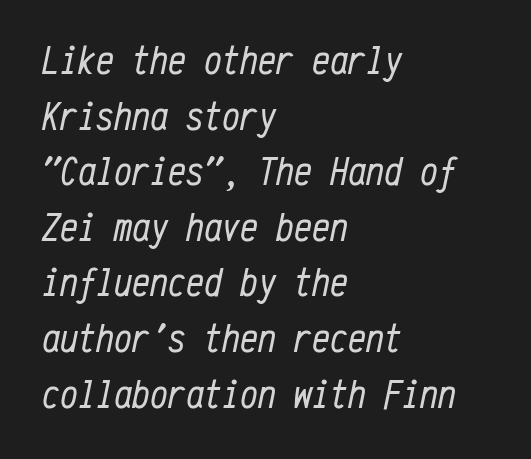
Q: Is the text bold? A: No.
Q: Is the text italic (slanted)? A: Yes, it leans right by about 12 degrees.
Q: Is the text underlined? A: No.
Q: How is the paragraph aligned? A: Left-aligned.
Q: Is the spacing between letters normal or unusually wide? A: Normal.
Q: Is the spacing between lines tight, normal or loose? A: Normal.
Q: Width (condensed, normal, or wide)? A: Condensed.
Q: Stroke contrast? A: Low.
Q: x-height? A: Medium.
Q: Monospaced? A: Yes.
